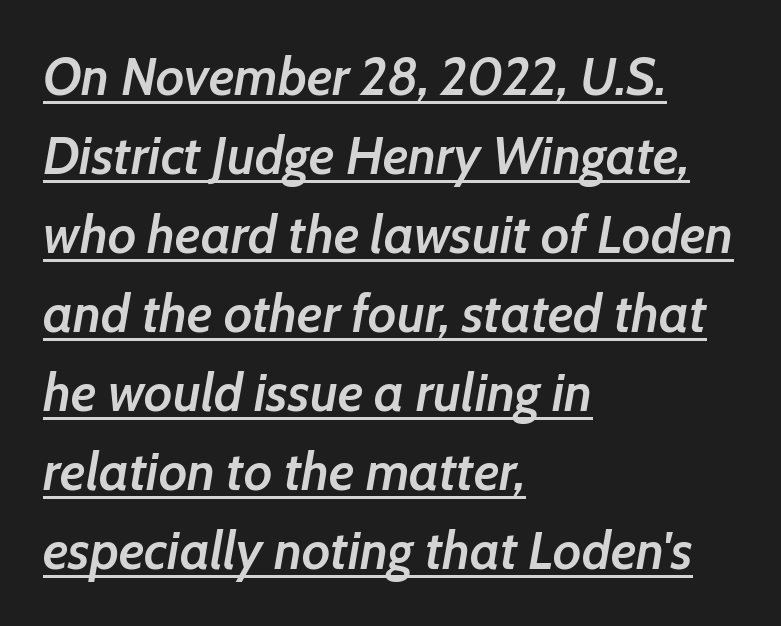
Q: Is the text bold? A: Semi-bold.
Q: Is the text italic (slanted)? A: Yes, it leans right by about 7 degrees.
Q: Is the text underlined? A: Yes.
Q: How is the paragraph aligned? A: Left-aligned.
Q: Is the spacing between letters normal or unusually wide? A: Normal.
Q: Is the spacing between lines tight, normal or loose? A: Normal.
Q: Width (condensed, normal, or wide)? A: Normal.
Q: Stroke contrast? A: Low.
Q: x-height? A: Medium.
Q: Monospaced? A: No.
